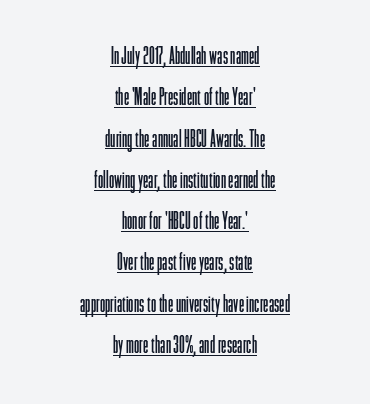
{"italic": "no", "bold": "no", "underline": "yes", "align": "center", "line_spacing_ratio": 1.72, "letter_spacing": "normal", "letter_spacing_em": 0.0, "glyph_px": 24}
